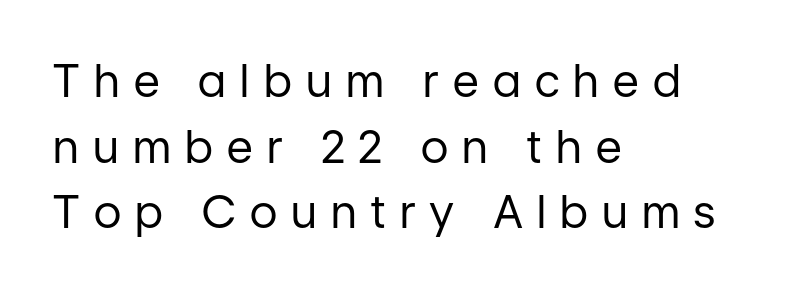
Are there feet on the stems? There aren't — it's a sans. The weight would be labelled regular, book, light, or lighter still. This sample has the flowing, uneven cadence of proportional lettering. Teacher's note: observe the even left margin — that is flush-left alignment. The leading is moderate, giving the passage an even texture.
